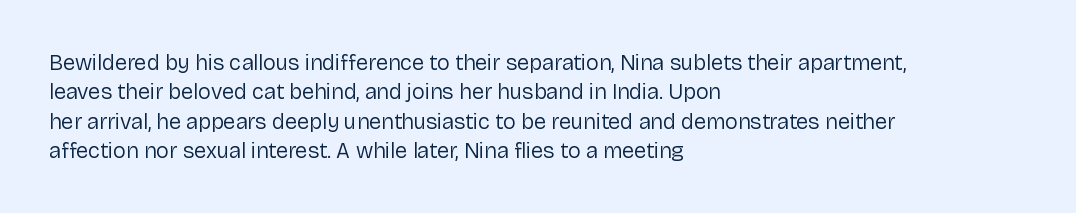
Caption: face not bold, strokes unweighted. Whoever set this chose a conventional vertical rhythm. This sample uses plain, unmodified letter spacing. The lettering stays uniformly vertical, giving the passage a roman look. Rule under the text: the space is simply empty.
